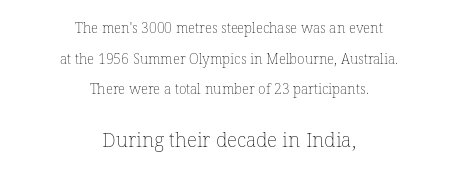
Q: Is the text bold? A: No.
Q: Is the text italic (slanted)? A: No, it is upright.
Q: Is the text underlined? A: No.
Q: How is the paragraph aligned? A: Centered.
Q: Is the spacing between letters normal or unusually wide? A: Normal.
Q: Is the spacing between lines tight, normal or loose? A: Loose.
Q: Which block of text is set in a larger size, the first (top) or the second (bottom)? A: The second (bottom) one.
